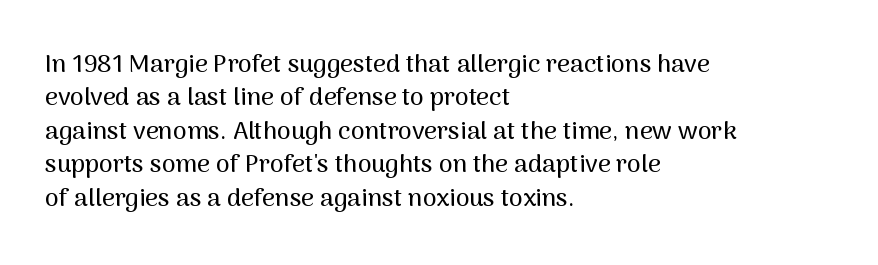
Q: Is the text italic (slanted)? A: No, it is upright.
Q: Is the text underlined? A: No.
Q: How is the paragraph aligned? A: Left-aligned.
Q: Is the spacing between letters normal or unusually wide? A: Normal.
Q: Is the spacing between lines tight, normal or loose? A: Normal.
